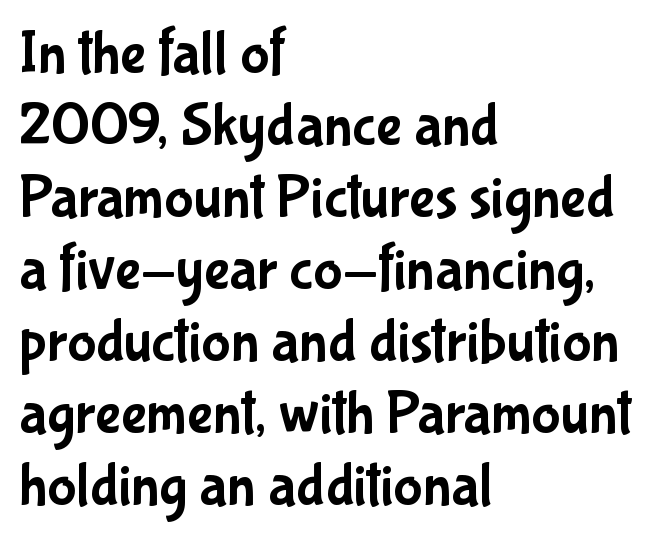
{"serif": "no", "italic": "no", "width": "condensed", "stroke_contrast": "low", "x_height": "medium", "monospaced": "no", "underline": "no", "align": "left", "line_spacing_ratio": 1.18, "letter_spacing": "normal", "letter_spacing_em": 0.0, "glyph_px": 61}
